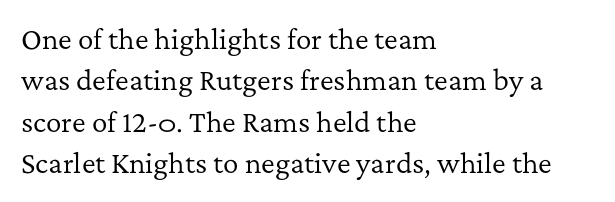
Each stroke keeps to a modest, everyday thickness or less. Whoever set this chose a conventional vertical rhythm. Caption: multi-line text, flush left, ragged right. Underlining? Definitely not there.
